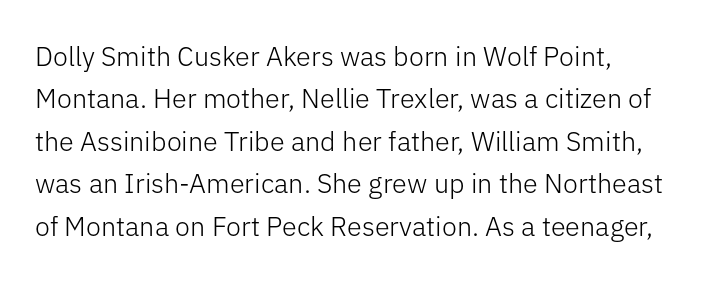
Q: Is the text bold? A: No.
Q: Is the text italic (slanted)? A: No, it is upright.
Q: Is the text underlined? A: No.
Q: How is the paragraph aligned? A: Left-aligned.
Q: Is the spacing between letters normal or unusually wide? A: Normal.
Q: Is the spacing between lines tight, normal or loose? A: Normal.
